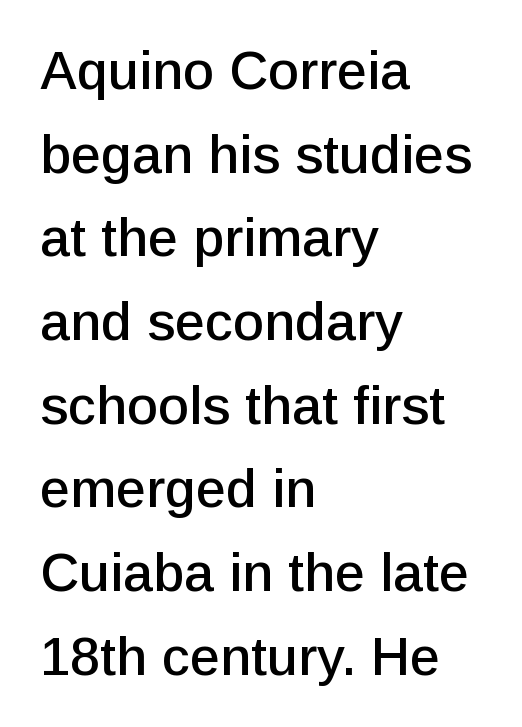
Q: Is the text italic (slanted)? A: No, it is upright.
Q: Is the typeface a serif or a sans-serif typeface? A: Sans-serif.
Q: Is the text underlined? A: No.
Q: How is the paragraph aligned? A: Left-aligned.
Q: Is the spacing between letters normal or unusually wide? A: Normal.
Q: Is the spacing between lines tight, normal or loose? A: Normal.
Q: Width (condensed, normal, or wide)? A: Normal.
Q: Stroke contrast? A: Low.
Q: x-height? A: Medium.
Q: Monospaced? A: No.
